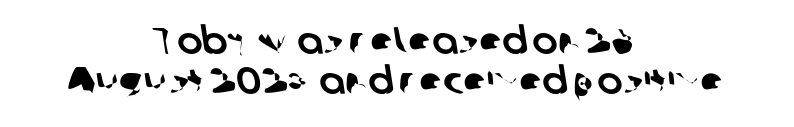
Descenders are the only things crossing below the line. The letters sit at their default tracking, neither squeezed nor spread. Varying glyph widths throughout — classic text-font behaviour. Serif or sans? Sans — the stroke terminals are bare.
